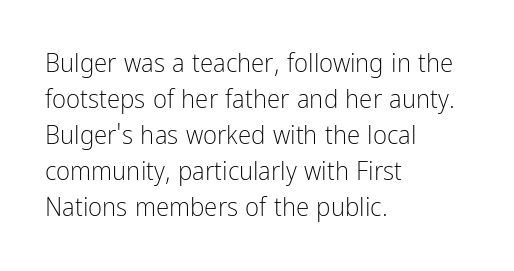
Q: Is the text bold? A: No.
Q: Is the text italic (slanted)? A: No, it is upright.
Q: Is the text underlined? A: No.
Q: How is the paragraph aligned? A: Left-aligned.
Q: Is the spacing between letters normal or unusually wide? A: Normal.
Q: Is the spacing between lines tight, normal or loose? A: Normal.
